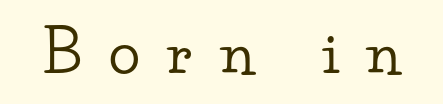
{"serif": "yes", "italic": "no", "width": "wide", "stroke_contrast": "low", "x_height": "small", "monospaced": "no", "underline": "no", "letter_spacing": "wide", "letter_spacing_em": 0.47, "glyph_px": 58}
